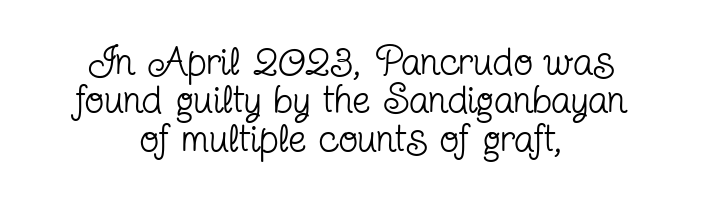
The image shows 40 px regular-weight, condensed serif type, upright; set centered, tight line spacing (0.96x), normal letter spacing, not underlined; low stroke contrast and a medium x-height.
